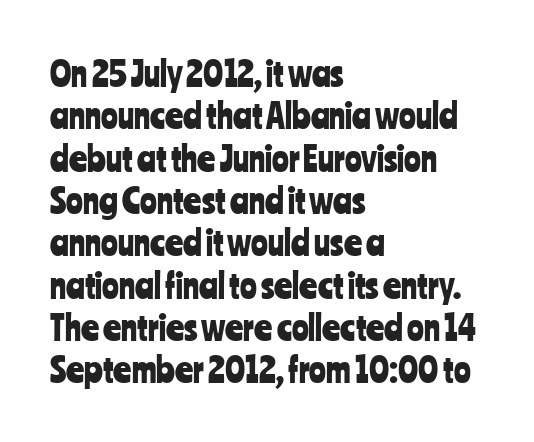
The image shows 35 px condensed sans-serif type, upright; set left-aligned, line spacing 1.21x, normal letter spacing, not underlined; low stroke contrast and a medium x-height.
